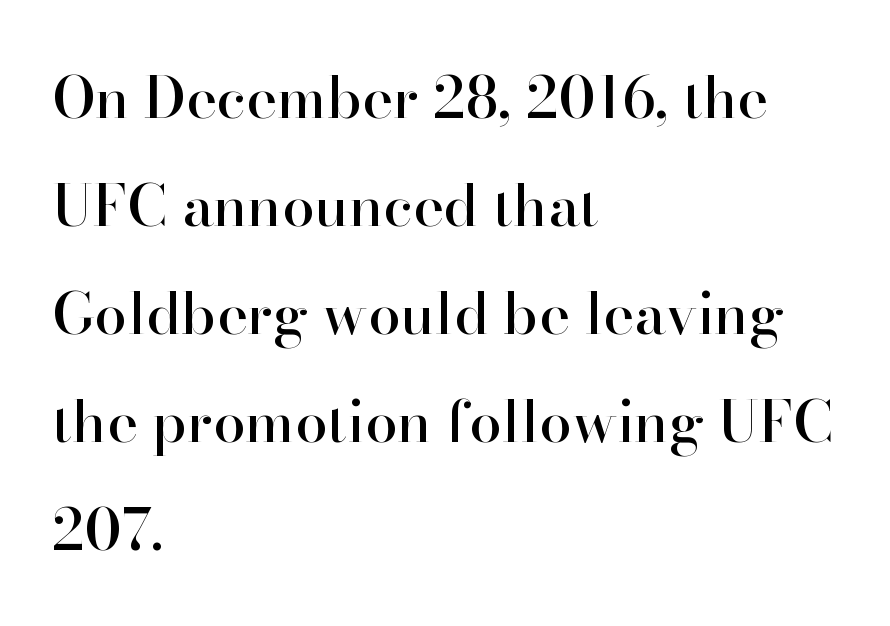
Old-style or modern, the face here clearly has serifs. Letters rest on an invisible, unmarked baseline. Proportional: the letters do not fall into vertical columns. Every character sits straight up, as roman type does. Casual observation: everything's shoved over to the left. The tracking reads as untouched default to a designer's eye.
